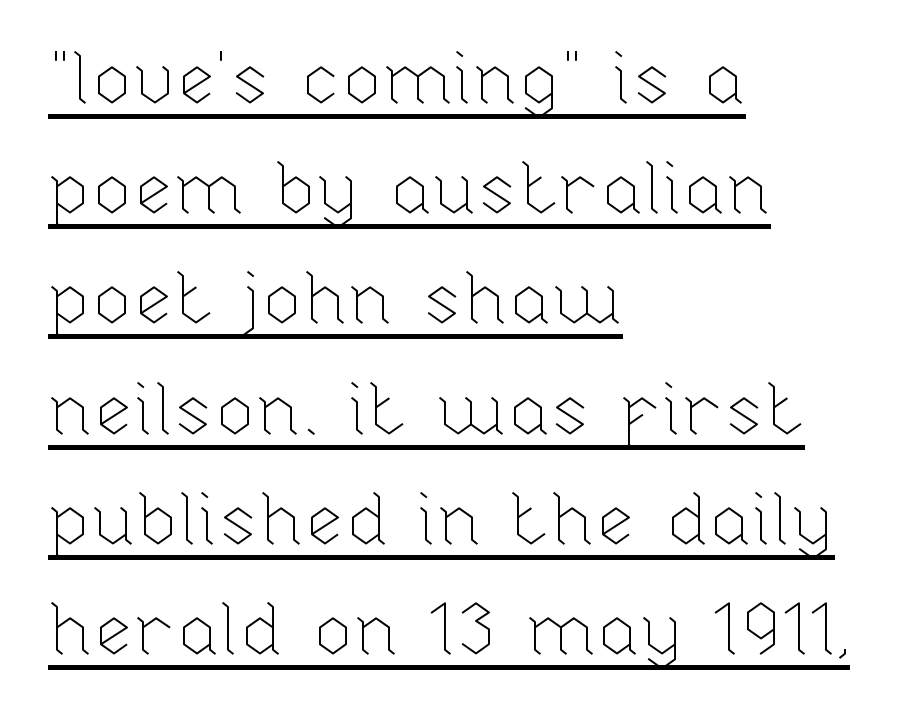
Caption: standard tracking, unaltered. Bold? No — there's no thickening of the strokes. The text block is weighted toward the left margin, trailing off unevenly rightward. Note the varied advance widths — an 'i' is clearly narrower than an 'm'.
